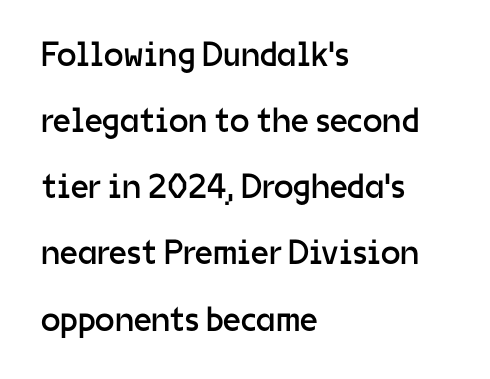
Q: Is the text bold? A: No.
Q: Is the text italic (slanted)? A: No, it is upright.
Q: Is the typeface a serif or a sans-serif typeface? A: Sans-serif.
Q: Is the text underlined? A: No.
Q: How is the paragraph aligned? A: Left-aligned.
Q: Is the spacing between letters normal or unusually wide? A: Normal.
Q: Width (condensed, normal, or wide)? A: Normal.
Q: Stroke contrast? A: Low.
Q: x-height? A: Medium.
Q: Monospaced? A: No.
